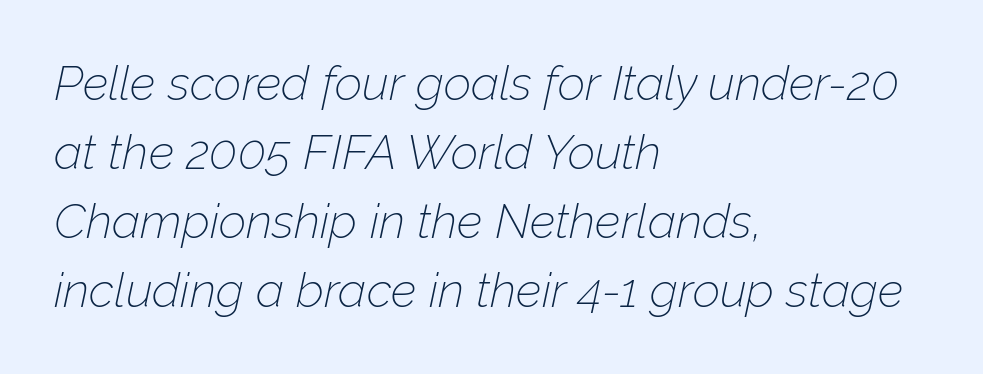
{"italic": "yes", "lean": "right", "slant_degrees": 12, "bold": "no", "weight": "thin", "width": "normal", "stroke_contrast": "low", "x_height": "medium", "monospaced": "no", "underline": "no", "align": "left", "line_spacing": "normal", "line_spacing_ratio": 1.44, "letter_spacing": "normal", "letter_spacing_em": 0.0, "glyph_px": 48}
